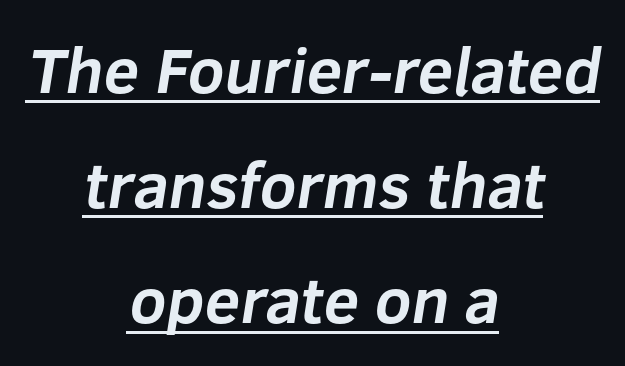
{"serif": "no", "bold": "yes", "weight": "bold", "width": "normal", "stroke_contrast": "low", "x_height": "medium", "monospaced": "no", "underline": "yes", "align": "center", "line_spacing_ratio": 1.8, "letter_spacing": "normal", "letter_spacing_em": 0.0, "glyph_px": 64}
